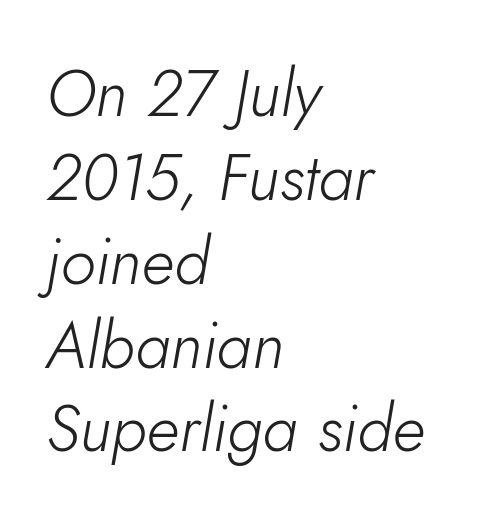
{"italic": "yes", "lean": "right", "slant_degrees": 10, "bold": "no", "weight": "light", "width": "normal", "stroke_contrast": "low", "x_height": "small", "monospaced": "no", "underline": "no", "align": "left", "line_spacing": "normal", "line_spacing_ratio": 1.29, "letter_spacing": "normal", "letter_spacing_em": 0.0, "glyph_px": 65}
